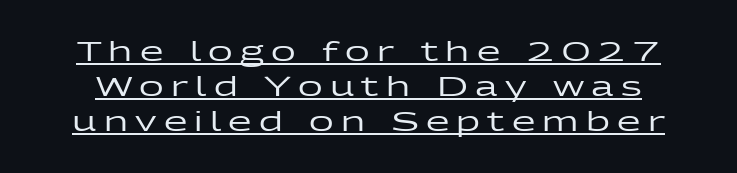
Q: Is the text italic (slanted)? A: No, it is upright.
Q: Is the text underlined? A: Yes.
Q: Is the spacing between letters normal or unusually wide? A: Unusually wide.
Q: Is the spacing between lines tight, normal or loose? A: Normal.
